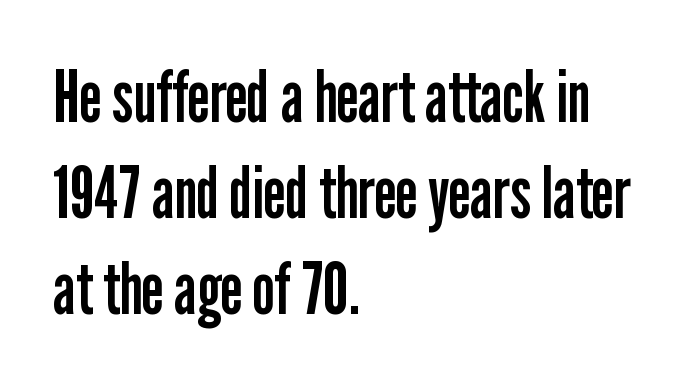
{"serif": "no", "italic": "no", "bold": "no", "weight": "regular", "width": "condensed", "stroke_contrast": "low", "x_height": "medium", "monospaced": "no", "underline": "no", "align": "left", "line_spacing": "normal", "line_spacing_ratio": 1.35, "letter_spacing": "normal", "letter_spacing_em": 0.0, "glyph_px": 71}
